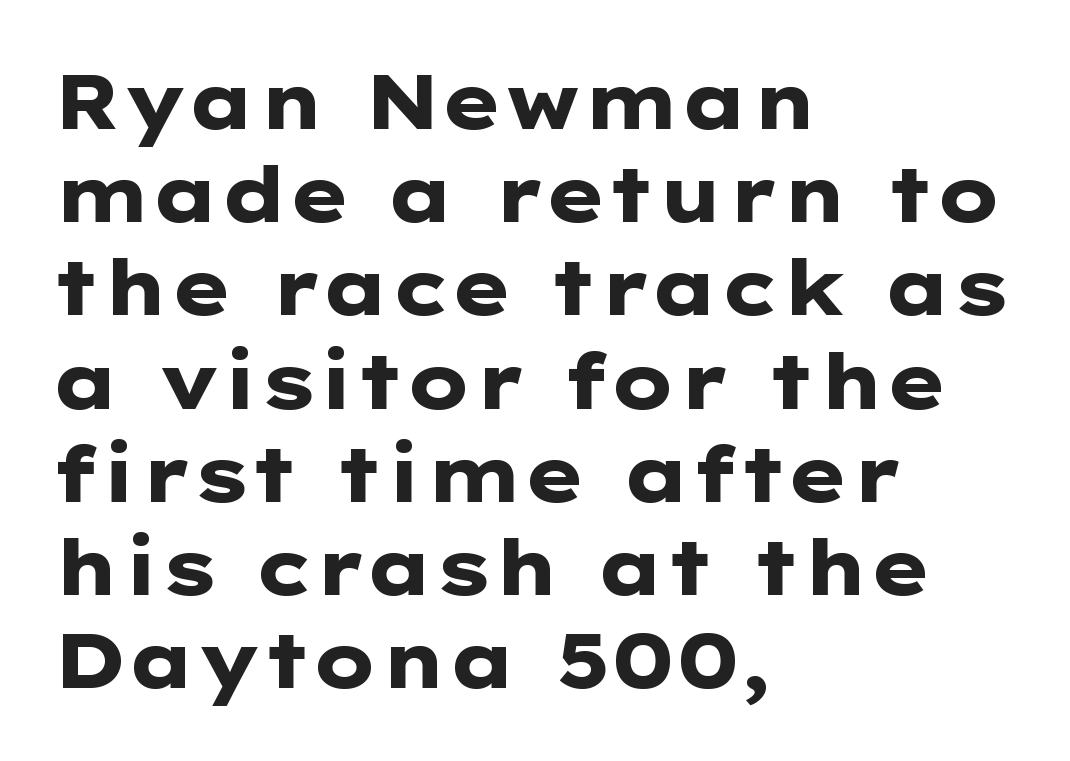
{"serif": "no", "italic": "no", "bold": "yes", "weight": "heavy", "width": "wide", "stroke_contrast": "low", "x_height": "medium", "monospaced": "no", "underline": "no", "align": "left", "line_spacing_ratio": 1.21, "letter_spacing": "normal", "letter_spacing_em": 0.0, "glyph_px": 77}
